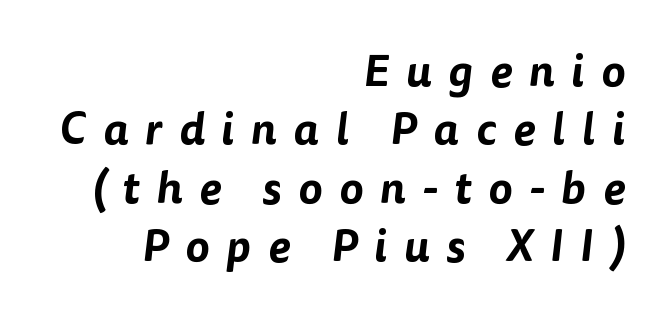
These lines are composed in type without serifs. Anything drawn beneath the words? Only blank space. Proportional: the letters do not fall into vertical columns. The gaps between neighbouring characters are conspicuously large. The lines in this sample share a right terminus and differ only in where they begin. The lines sit at an ordinary, default distance from one another.
